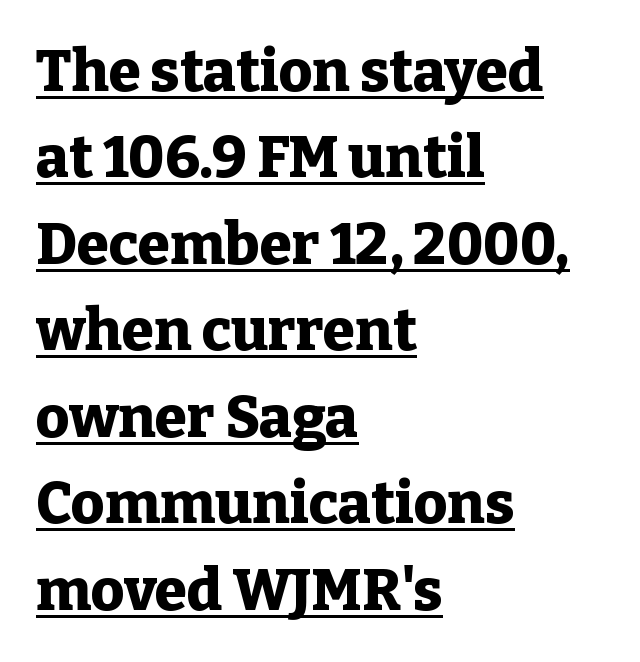
The image shows 58 px heavy serif type, upright; set left-aligned, normal line spacing (1.49x), normal letter spacing, underlined; low stroke contrast and a medium x-height.
